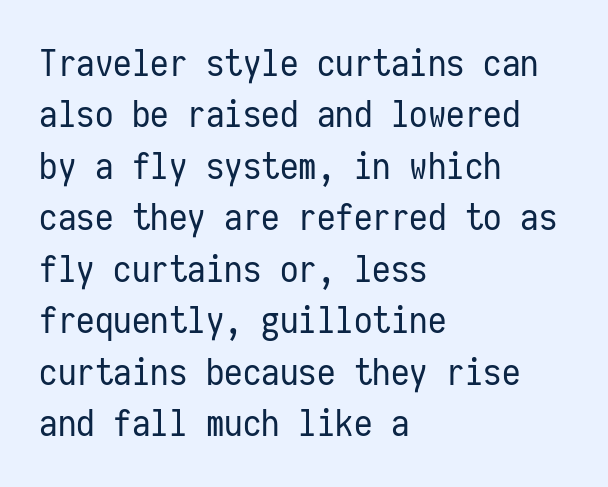
The face used here is monospaced, like something from a code editor. Underline: absent. Casual observation: everything's shoved over to the left. To sum up the face: it is a sans, with no serifs. Standard letterfit; no display-style spreading of the glyphs. Whoever set this chose a conventional vertical rhythm.
